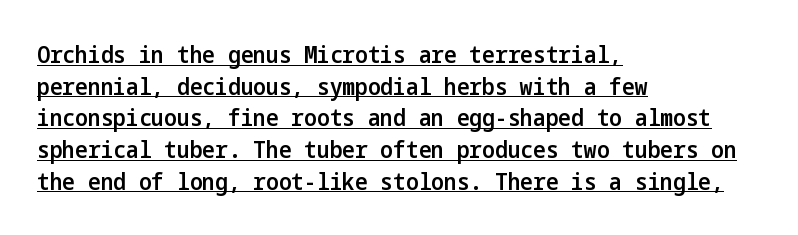
The image shows 24 px text type, upright; set left-aligned, normal line spacing (1.32x), normal letter spacing, underlined.
